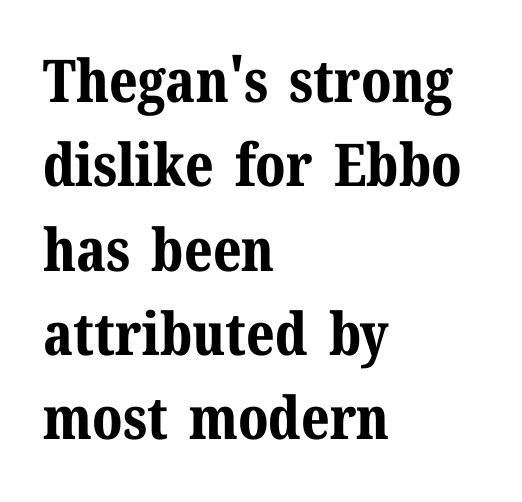
The passage shown is typeset with a serif family. Compared with a centered layout, this one pins lines to the left instead. A typesetter would call this zero additional tracking. Quick note: not italic, upright. Think of a printed novel: that variable character pitch is what you see here.
